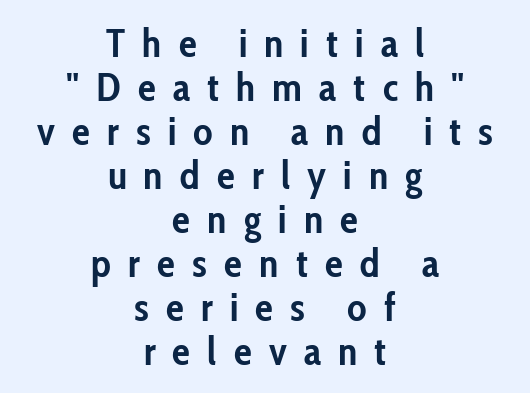
{"serif": "no", "italic": "no", "bold": "yes", "weight": "semibold", "width": "condensed", "stroke_contrast": "low", "x_height": "medium", "monospaced": "no", "underline": "no", "align": "center", "line_spacing": "tight", "line_spacing_ratio": 1.1, "letter_spacing": "wide", "letter_spacing_em": 0.43, "glyph_px": 40}
